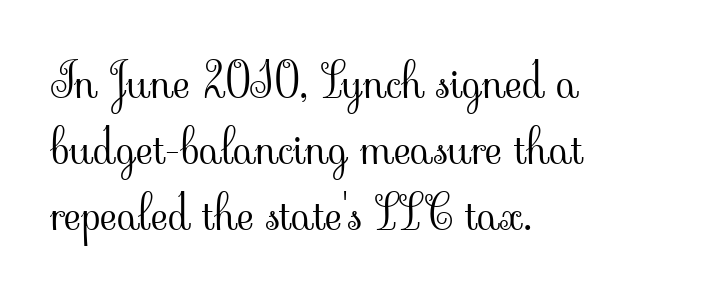
The image shows 47 px light serif type, upright; set left-aligned, normal line spacing (1.4x), normal letter spacing, not underlined; low stroke contrast and a small x-height.
